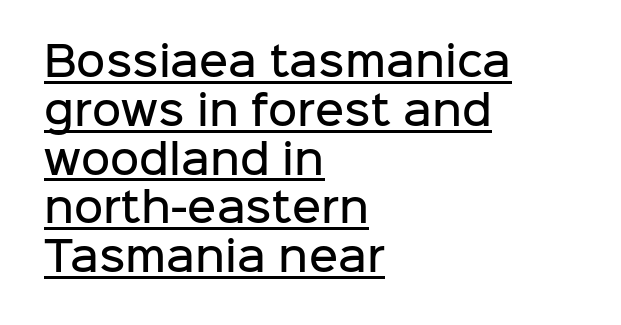
The image shows 40 px semibold sans-serif type, upright; set left-aligned, line spacing 1.22x, normal letter spacing, underlined; low stroke contrast and a medium x-height.
